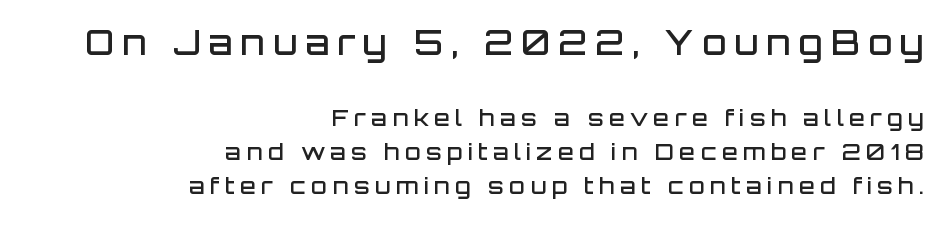
The image shows 35 px semibold sans-serif type, upright; set right-aligned, normal line spacing (1.48x), unusually wide letter spacing (+0.23 em), not underlined; the first (top) block is 1.52x larger; low stroke contrast and a large x-height.
